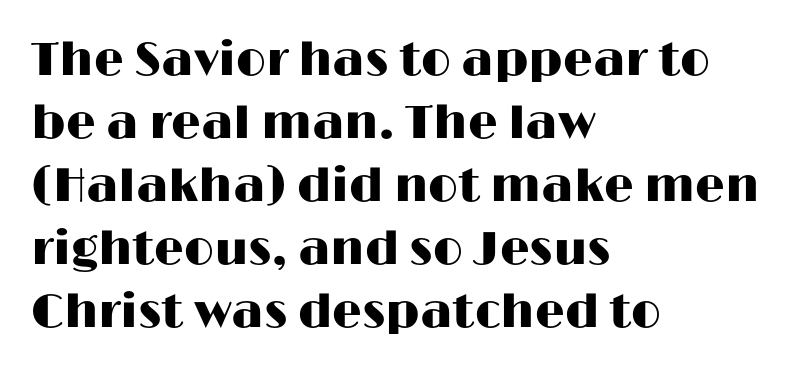
{"serif": "no", "italic": "no", "width": "wide", "stroke_contrast": "high", "x_height": "medium", "monospaced": "no", "underline": "no", "align": "left", "line_spacing": "normal", "line_spacing_ratio": 1.34, "letter_spacing": "normal", "letter_spacing_em": 0.0, "glyph_px": 47}
